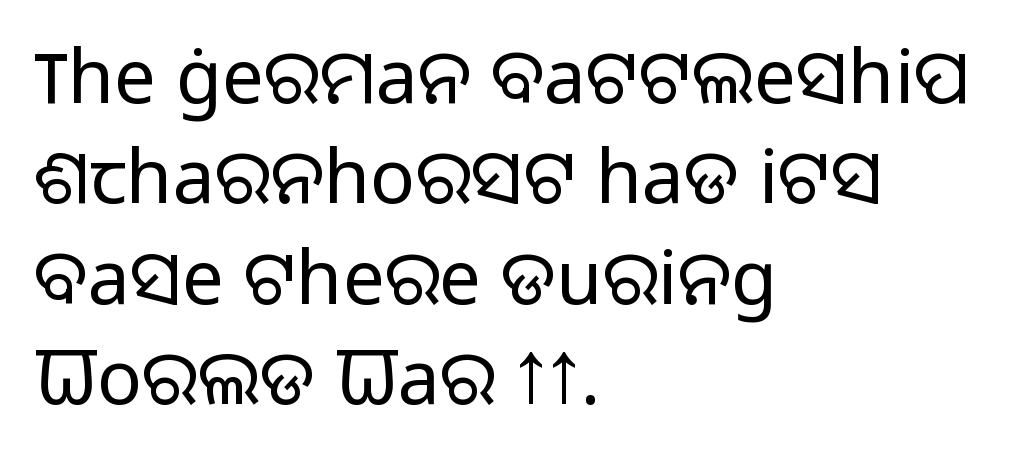
The image shows 75 px light sans-serif type, upright; set left-aligned, normal line spacing (1.34x), normal letter spacing, not underlined; low stroke contrast and a medium x-height.
